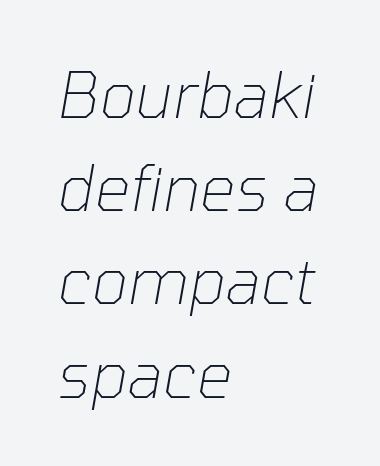
{"italic": "yes", "lean": "right", "slant_degrees": 10, "bold": "no", "weight": "thin", "width": "normal", "stroke_contrast": "low", "x_height": "medium", "monospaced": "no", "underline": "no", "align": "left", "line_spacing": "normal", "line_spacing_ratio": 1.48, "letter_spacing": "normal", "letter_spacing_em": 0.0, "glyph_px": 63}
